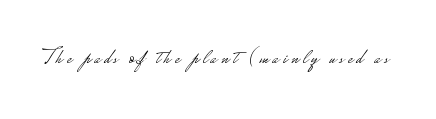
Weight: regular or lighter. This rendering features lettering with no underline.
